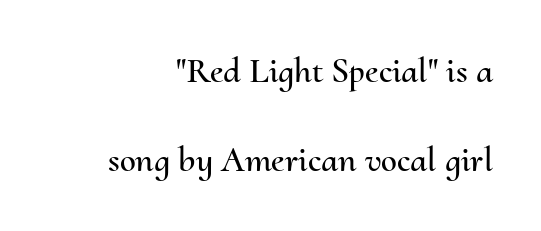
The image shows 36 px text type, upright; set loose line spacing (2.48x), normal letter spacing, not underlined; medium stroke contrast and a small x-height.
